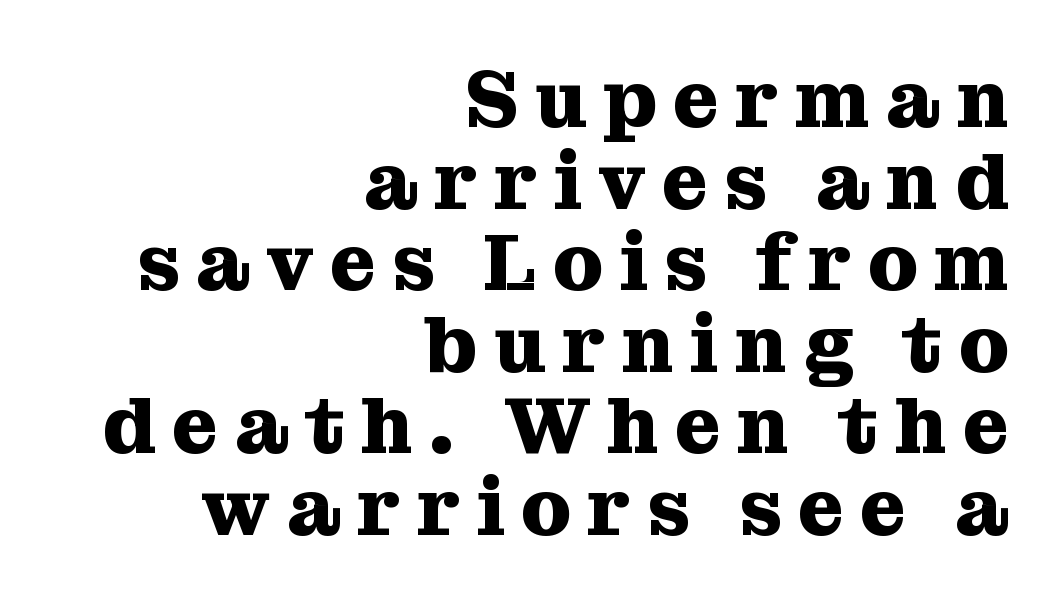
Q: Is the text bold? A: Yes.
Q: Is the text italic (slanted)? A: No, it is upright.
Q: Is the typeface a serif or a sans-serif typeface? A: Serif.
Q: Is the text underlined? A: No.
Q: How is the paragraph aligned? A: Right-aligned.
Q: Is the spacing between letters normal or unusually wide? A: Unusually wide.
Q: Is the spacing between lines tight, normal or loose? A: Tight.
Q: Width (condensed, normal, or wide)? A: Normal.
Q: Stroke contrast? A: Medium.
Q: x-height? A: Medium.
Q: Monospaced? A: No.
